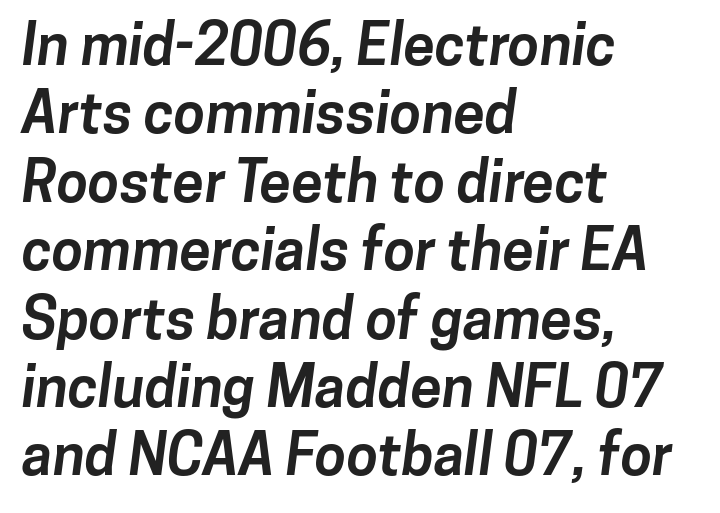
{"serif": "no", "bold": "yes", "weight": "bold", "width": "normal", "stroke_contrast": "low", "x_height": "medium", "monospaced": "no", "underline": "no", "align": "left", "line_spacing_ratio": 1.2, "letter_spacing": "normal", "letter_spacing_em": 0.0, "glyph_px": 57}
